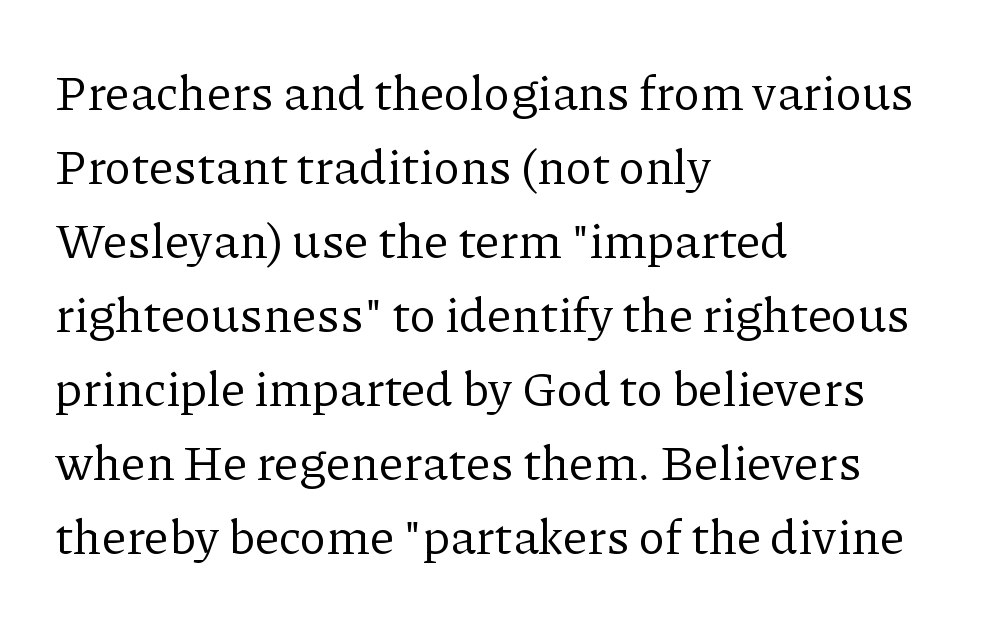
{"serif": "yes", "italic": "no", "bold": "no", "weight": "regular", "width": "normal", "stroke_contrast": "low", "x_height": "medium", "monospaced": "no", "underline": "no", "align": "left", "line_spacing": "normal", "line_spacing_ratio": 1.51, "letter_spacing": "normal", "letter_spacing_em": 0.0, "glyph_px": 49}
